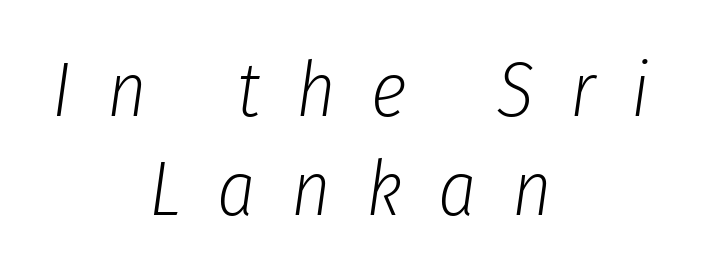
{"italic": "yes", "lean": "right", "slant_degrees": 8, "bold": "no", "weight": "light", "width": "condensed", "stroke_contrast": "low", "x_height": "medium", "monospaced": "no", "underline": "no", "align": "center", "line_spacing": "normal", "line_spacing_ratio": 1.3, "letter_spacing": "wide", "letter_spacing_em": 0.47, "glyph_px": 76}
